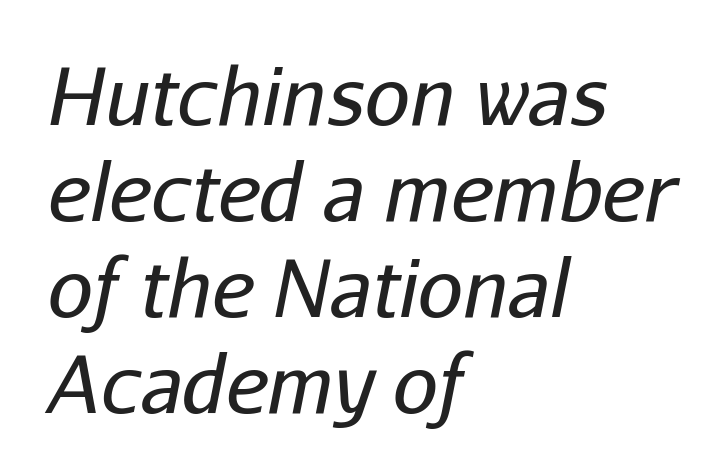
Each line starts at the same left margin while the right side varies. The gap between lines stays unmarked. Honestly, the letter spacing is just normal — you wouldn't notice it. Weight: not bold — regular or lighter.
